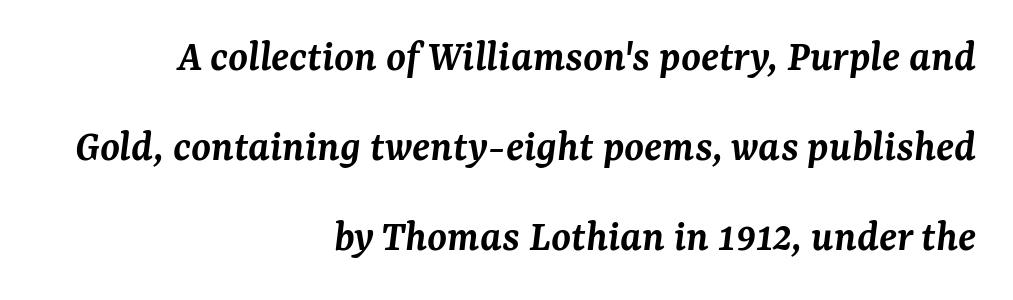
Q: Is the text bold? A: Semi-bold.
Q: Is the text italic (slanted)? A: Yes, it leans right by about 7 degrees.
Q: Is the typeface a serif or a sans-serif typeface? A: Serif.
Q: Is the text underlined? A: No.
Q: How is the paragraph aligned? A: Right-aligned.
Q: Is the spacing between letters normal or unusually wide? A: Normal.
Q: Is the spacing between lines tight, normal or loose? A: Loose.
Q: Width (condensed, normal, or wide)? A: Normal.
Q: Stroke contrast? A: Medium.
Q: x-height? A: Medium.
Q: Monospaced? A: No.
